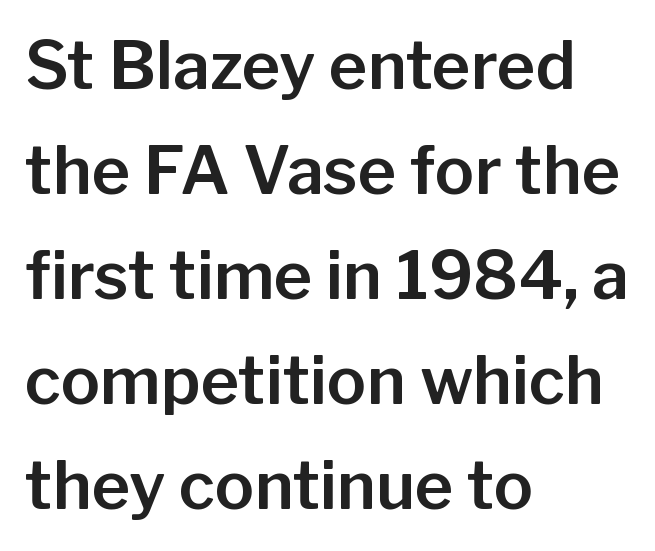
Q: Is the text italic (slanted)? A: No, it is upright.
Q: Is the typeface a serif or a sans-serif typeface? A: Sans-serif.
Q: Is the text underlined? A: No.
Q: How is the paragraph aligned? A: Left-aligned.
Q: Is the spacing between letters normal or unusually wide? A: Normal.
Q: Is the spacing between lines tight, normal or loose? A: Normal.
Q: Width (condensed, normal, or wide)? A: Normal.
Q: Stroke contrast? A: Low.
Q: x-height? A: Medium.
Q: Monospaced? A: No.
